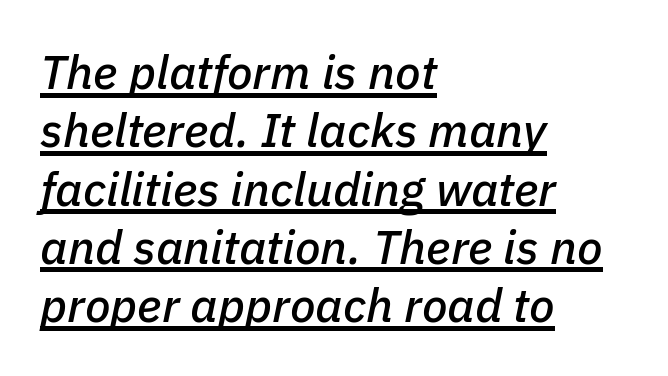
{"italic": "yes", "lean": "right", "slant_degrees": 11, "width": "normal", "stroke_contrast": "low", "x_height": "medium", "monospaced": "no", "underline": "yes", "align": "left", "line_spacing_ratio": 1.24, "letter_spacing": "normal", "letter_spacing_em": 0.0, "glyph_px": 47}
